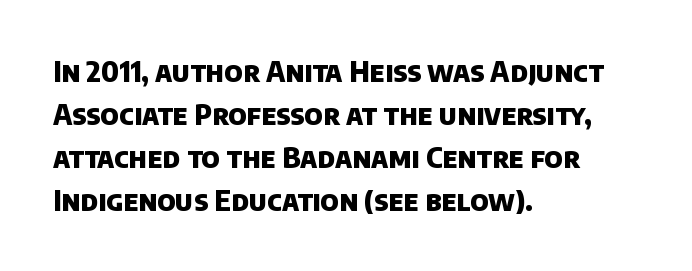
Q: Is the text bold? A: Yes.
Q: Is the typeface a serif or a sans-serif typeface? A: Sans-serif.
Q: Is the text underlined? A: No.
Q: How is the paragraph aligned? A: Left-aligned.
Q: Is the spacing between letters normal or unusually wide? A: Normal.
Q: Is the spacing between lines tight, normal or loose? A: Normal.
Q: Width (condensed, normal, or wide)? A: Normal.
Q: Stroke contrast? A: Low.
Q: x-height? A: Large.
Q: Monospaced? A: No.
